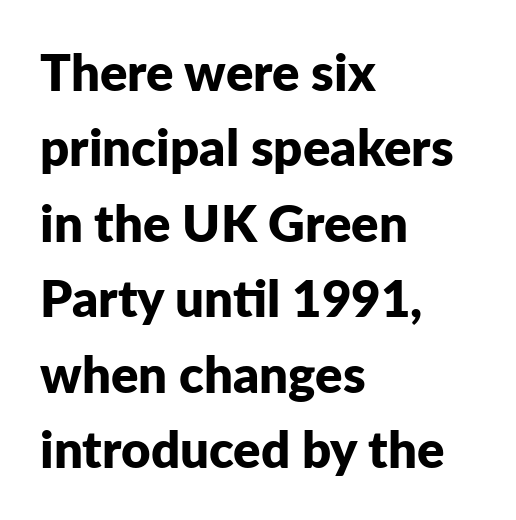
Q: Is the text bold? A: Yes.
Q: Is the text italic (slanted)? A: No, it is upright.
Q: Is the typeface a serif or a sans-serif typeface? A: Sans-serif.
Q: Is the text underlined? A: No.
Q: How is the paragraph aligned? A: Left-aligned.
Q: Is the spacing between letters normal or unusually wide? A: Normal.
Q: Is the spacing between lines tight, normal or loose? A: Normal.
Q: Width (condensed, normal, or wide)? A: Normal.
Q: Stroke contrast? A: Low.
Q: x-height? A: Medium.
Q: Monospaced? A: No.
